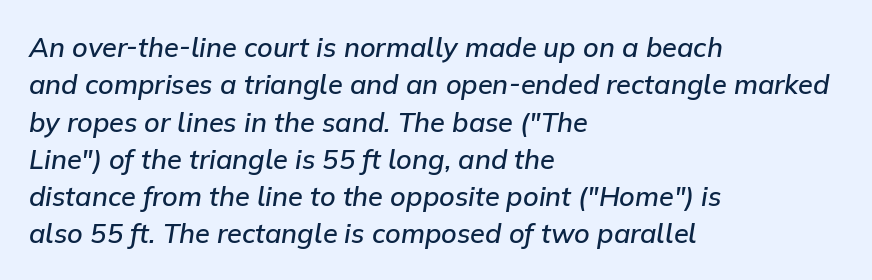
Q: Is the text bold? A: Semi-bold.
Q: Is the text italic (slanted)? A: Yes, it leans right by about 9 degrees.
Q: Is the text underlined? A: No.
Q: How is the paragraph aligned? A: Left-aligned.
Q: Is the spacing between letters normal or unusually wide? A: Normal.
Q: Is the spacing between lines tight, normal or loose? A: Normal.
